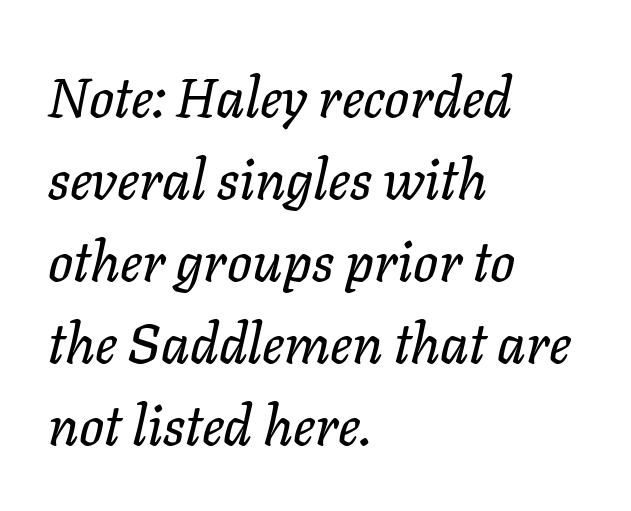
These lines are rendered in a variable-pitch font. Notice how descenders clear the ascenders below comfortably — that's standard leading. The text carries the slant typical of an italic or oblique font. The lines are quadded left. The letters sit at their default tracking, neither squeezed nor spread. The words here are not underlined.
